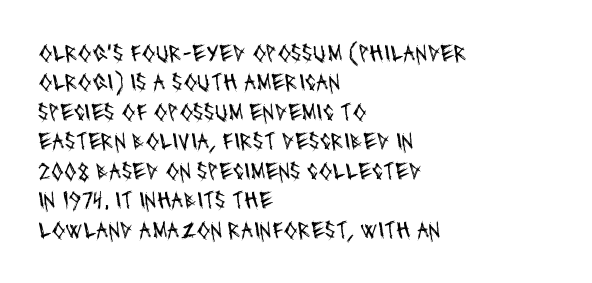
Q: Is the text bold? A: No.
Q: Is the text underlined? A: No.
Q: How is the paragraph aligned? A: Left-aligned.
Q: Is the spacing between letters normal or unusually wide? A: Normal.
